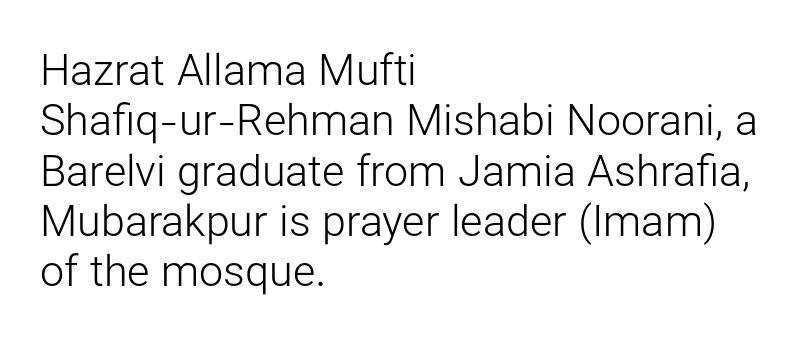
Q: Is the text bold? A: No.
Q: Is the text italic (slanted)? A: No, it is upright.
Q: Is the typeface a serif or a sans-serif typeface? A: Sans-serif.
Q: Is the text underlined? A: No.
Q: How is the paragraph aligned? A: Left-aligned.
Q: Is the spacing between letters normal or unusually wide? A: Normal.
Q: Width (condensed, normal, or wide)? A: Normal.
Q: Stroke contrast? A: Low.
Q: x-height? A: Medium.
Q: Monospaced? A: No.
